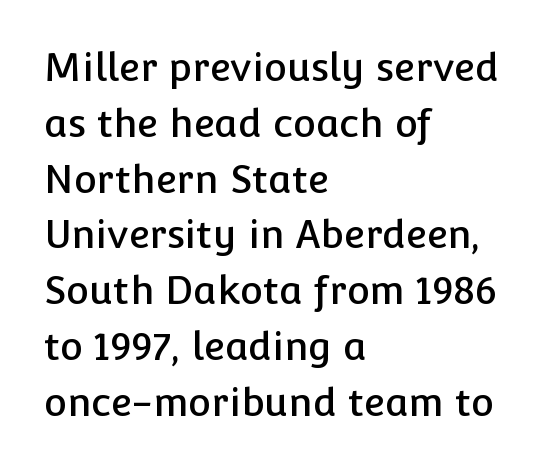
{"serif": "no", "italic": "no", "width": "normal", "stroke_contrast": "low", "x_height": "medium", "monospaced": "no", "underline": "no", "align": "left", "line_spacing": "normal", "line_spacing_ratio": 1.43, "letter_spacing": "normal", "letter_spacing_em": 0.0, "glyph_px": 39}
